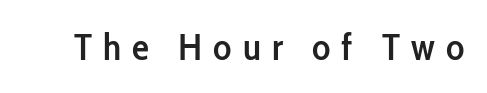
Q: Is the text bold? A: Semi-bold.
Q: Is the text italic (slanted)? A: No, it is upright.
Q: Is the typeface a serif or a sans-serif typeface? A: Sans-serif.
Q: Is the text underlined? A: No.
Q: Is the spacing between letters normal or unusually wide? A: Unusually wide.
Q: Width (condensed, normal, or wide)? A: Condensed.
Q: Stroke contrast? A: Low.
Q: x-height? A: Medium.
Q: Monospaced? A: No.
